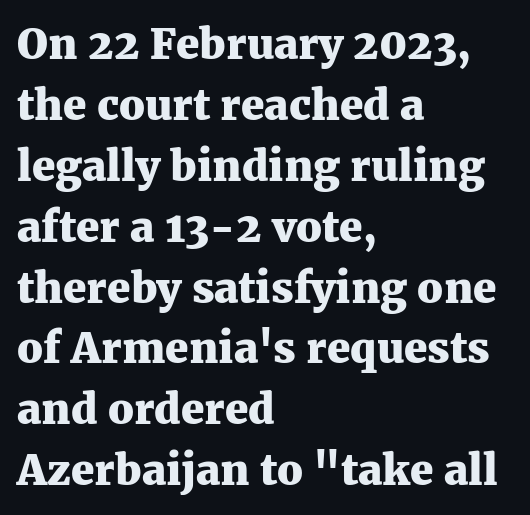
Q: Is the text bold? A: Yes.
Q: Is the text italic (slanted)? A: No, it is upright.
Q: Is the typeface a serif or a sans-serif typeface? A: Serif.
Q: Is the text underlined? A: No.
Q: How is the paragraph aligned? A: Left-aligned.
Q: Is the spacing between letters normal or unusually wide? A: Normal.
Q: Is the spacing between lines tight, normal or loose? A: Normal.
Q: Width (condensed, normal, or wide)? A: Normal.
Q: Stroke contrast? A: Medium.
Q: x-height? A: Medium.
Q: Monospaced? A: No.
